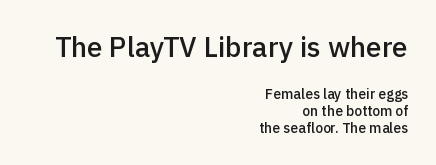
Q: Is the text bold? A: Semi-bold.
Q: Is the text italic (slanted)? A: No, it is upright.
Q: Is the typeface a serif or a sans-serif typeface? A: Sans-serif.
Q: Is the text underlined? A: No.
Q: How is the paragraph aligned? A: Right-aligned.
Q: Is the spacing between letters normal or unusually wide? A: Normal.
Q: Which block of text is set in a larger size, the first (top) or the second (bottom)? A: The first (top) one.
Q: Width (condensed, normal, or wide)? A: Normal.
Q: x-height? A: Medium.
Q: Monospaced? A: No.
